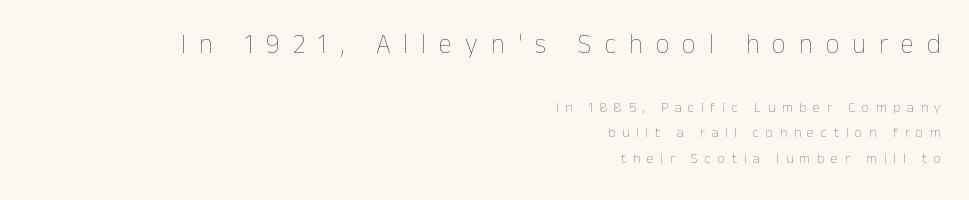
{"italic": "no", "bold": "no", "underline": "no", "align": "right", "line_spacing_ratio": 1.82, "letter_spacing": "wide", "letter_spacing_em": 0.48, "larger_block": "first", "size_ratio": 1.93, "glyph_px": 27}
